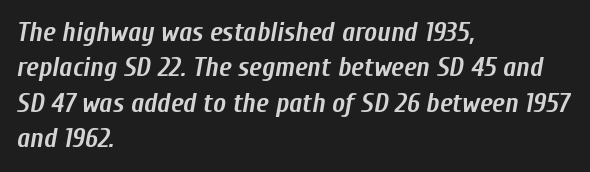
{"italic": "yes", "lean": "right", "slant_degrees": 10, "bold": "yes", "underline": "no", "align": "left", "line_spacing": "normal", "line_spacing_ratio": 1.31, "letter_spacing": "normal", "letter_spacing_em": 0.0, "glyph_px": 27}
